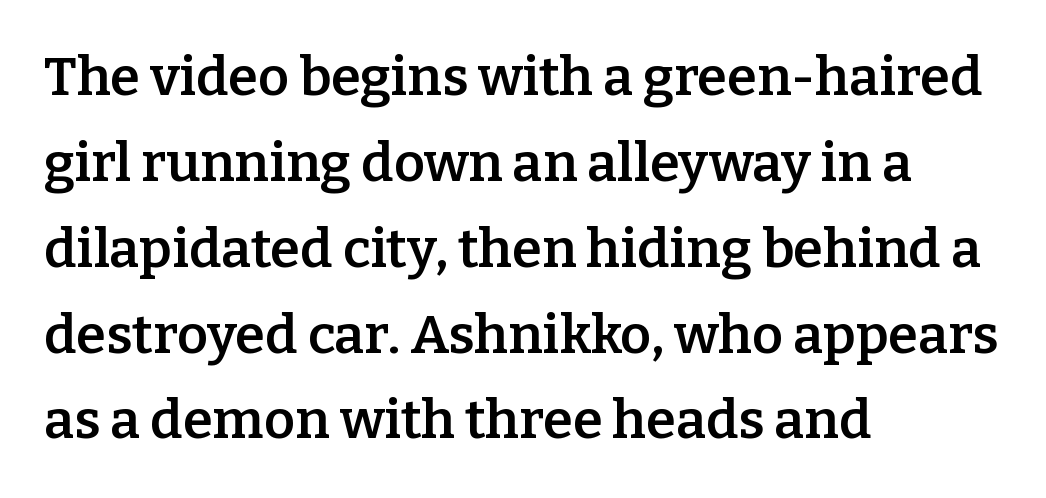
The image shows 54 px semibold serif type, upright; set left-aligned, normal line spacing (1.59x), normal letter spacing, not underlined; low stroke contrast and a medium x-height.
